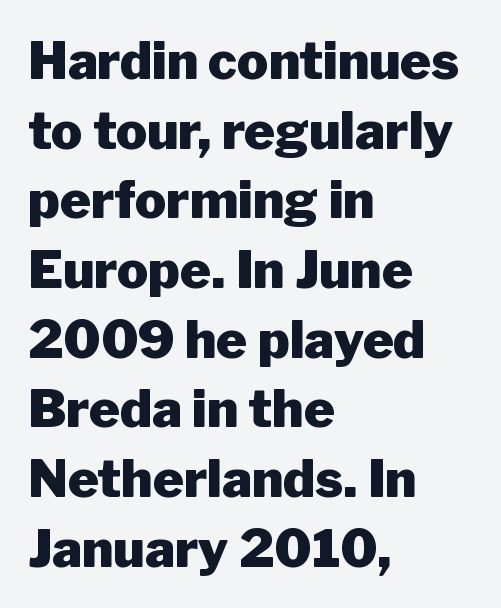
Reading down the block, your eye returns to a fixed left position each line. Is the type bold? Yes — the strokes are clearly thick and heavy. The leading is moderate, giving the passage an even texture. This sample has the flowing, uneven cadence of proportional lettering. A typesetter would mark this as roman, not italic.
